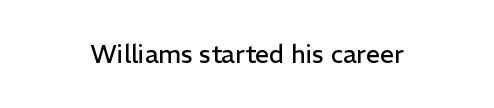
Q: Is the text bold? A: No.
Q: Is the text italic (slanted)? A: No, it is upright.
Q: Is the text underlined? A: No.
Q: Is the spacing between letters normal or unusually wide? A: Normal.
